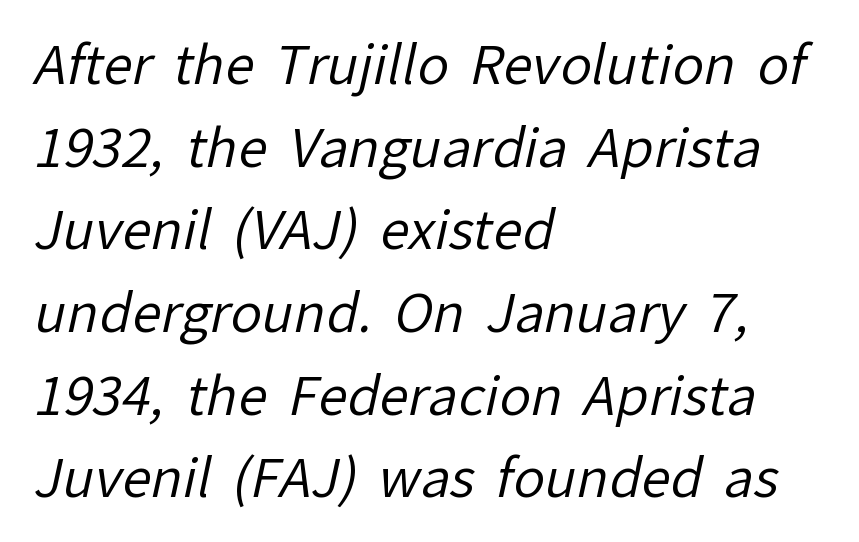
Q: Is the text bold? A: No.
Q: Is the typeface a serif or a sans-serif typeface? A: Sans-serif.
Q: Is the text underlined? A: No.
Q: How is the paragraph aligned? A: Left-aligned.
Q: Is the spacing between letters normal or unusually wide? A: Normal.
Q: Is the spacing between lines tight, normal or loose? A: Normal.
Q: Width (condensed, normal, or wide)? A: Normal.
Q: Stroke contrast? A: Low.
Q: x-height? A: Medium.
Q: Monospaced? A: No.
